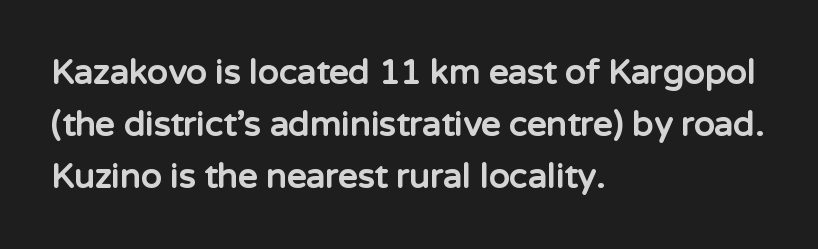
Reading down the column, the eye jumps a familiar distance to each next line. Looks like regular typesetting: each glyph gets only the width it needs. Characters remain perfectly vertical along every line. Every letter is thick-stroked: bold, no question.
